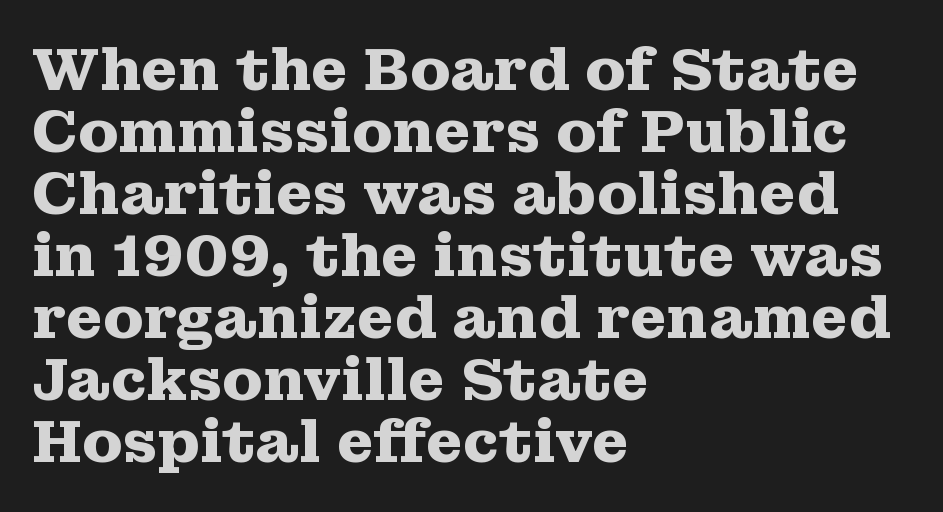
Q: Is the text bold? A: Yes.
Q: Is the text italic (slanted)? A: No, it is upright.
Q: Is the typeface a serif or a sans-serif typeface? A: Serif.
Q: Is the text underlined? A: No.
Q: How is the paragraph aligned? A: Left-aligned.
Q: Is the spacing between letters normal or unusually wide? A: Normal.
Q: Is the spacing between lines tight, normal or loose? A: Tight.
Q: Width (condensed, normal, or wide)? A: Wide.
Q: Stroke contrast? A: Medium.
Q: x-height? A: Medium.
Q: Monospaced? A: No.
